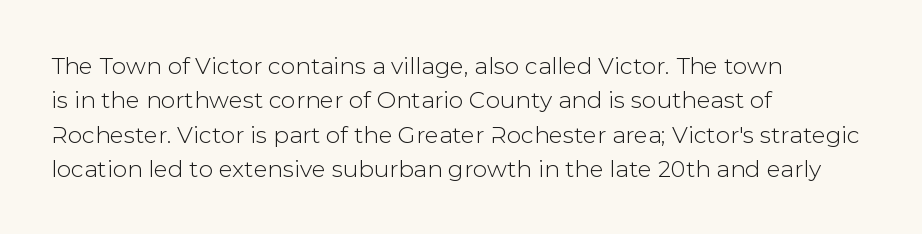
If you drew a ruler down the left edge, every line would touch it. Any mark beneath the type? The region is blank. Vertical spacing — default. It's the straight-up-and-down kind of type.
